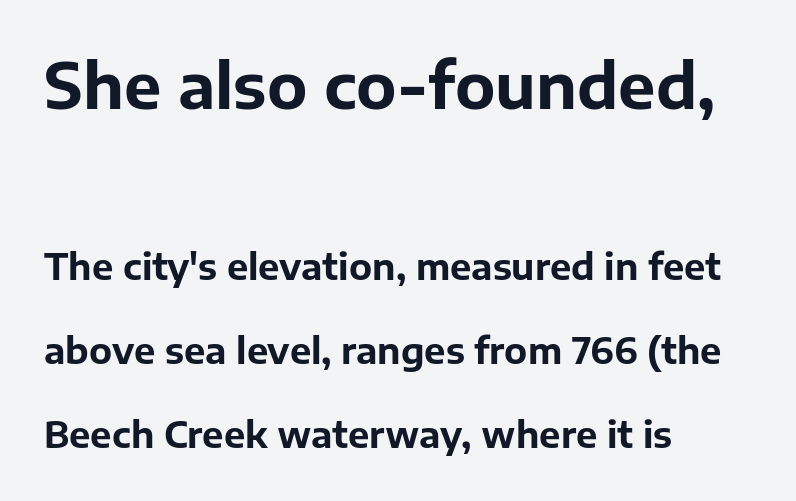
Q: Is the text bold? A: Yes.
Q: Is the text italic (slanted)? A: No, it is upright.
Q: Is the typeface a serif or a sans-serif typeface? A: Sans-serif.
Q: Is the text underlined? A: No.
Q: How is the paragraph aligned? A: Left-aligned.
Q: Is the spacing between letters normal or unusually wide? A: Normal.
Q: Is the spacing between lines tight, normal or loose? A: Loose.
Q: Which block of text is set in a larger size, the first (top) or the second (bottom)? A: The first (top) one.
Q: Width (condensed, normal, or wide)? A: Normal.
Q: Stroke contrast? A: Low.
Q: x-height? A: Medium.
Q: Monospaced? A: No.
